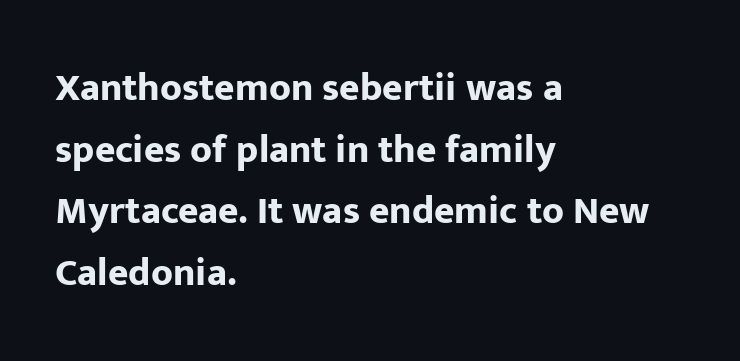
{"serif": "no", "italic": "no", "bold": "yes", "weight": "bold", "width": "normal", "stroke_contrast": "low", "x_height": "medium", "monospaced": "no", "underline": "no", "align": "left", "line_spacing": "normal", "line_spacing_ratio": 1.58, "letter_spacing": "normal", "letter_spacing_em": 0.0, "glyph_px": 39}
